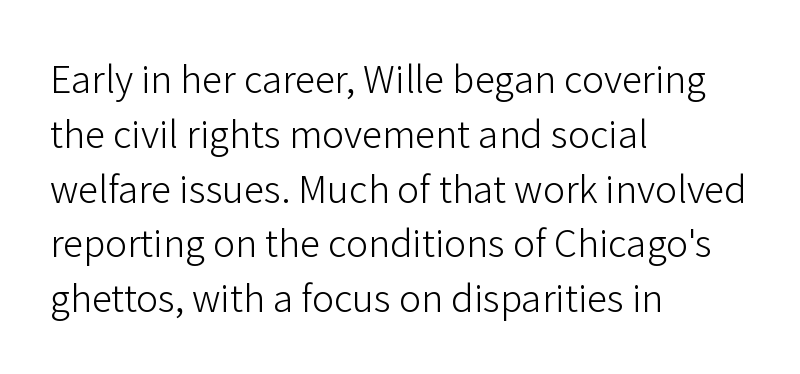
Q: Is the text bold? A: No.
Q: Is the text italic (slanted)? A: No, it is upright.
Q: Is the typeface a serif or a sans-serif typeface? A: Sans-serif.
Q: Is the text underlined? A: No.
Q: How is the paragraph aligned? A: Left-aligned.
Q: Is the spacing between letters normal or unusually wide? A: Normal.
Q: Is the spacing between lines tight, normal or loose? A: Normal.
Q: Width (condensed, normal, or wide)? A: Normal.
Q: Stroke contrast? A: Low.
Q: x-height? A: Medium.
Q: Monospaced? A: No.
